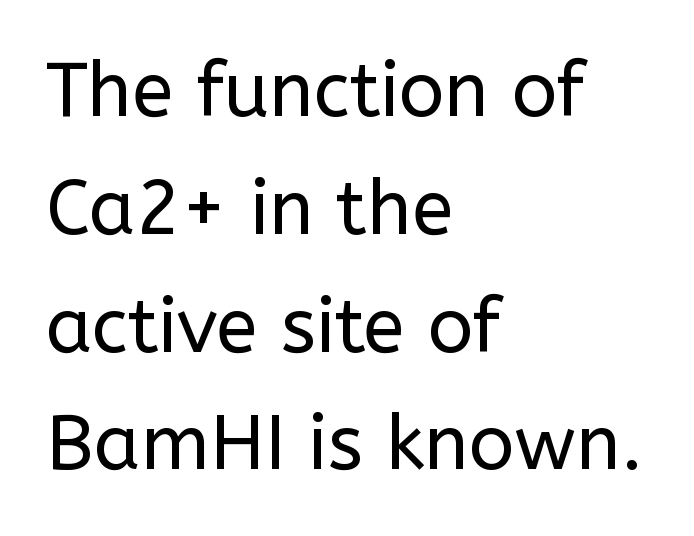
The font's upright variant was chosen for this text. Rule under the text: the space is simply empty. The lines sit at an ordinary, default distance from one another. Spacing verdict: proportional, widths tailored to each character.
